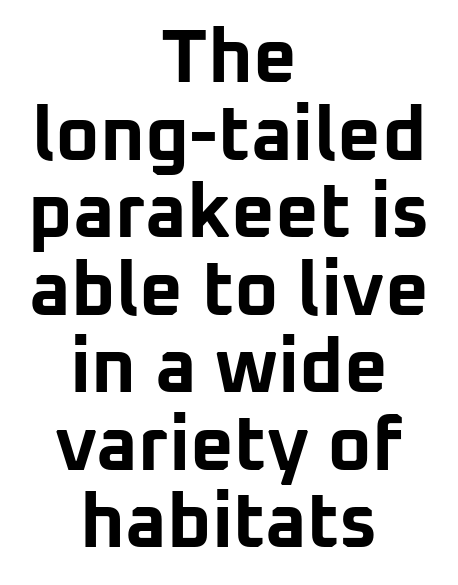
Q: Is the text bold? A: Yes.
Q: Is the text italic (slanted)? A: No, it is upright.
Q: Is the typeface a serif or a sans-serif typeface? A: Sans-serif.
Q: Is the text underlined? A: No.
Q: How is the paragraph aligned? A: Centered.
Q: Is the spacing between letters normal or unusually wide? A: Normal.
Q: Is the spacing between lines tight, normal or loose? A: Tight.
Q: Width (condensed, normal, or wide)? A: Normal.
Q: Stroke contrast? A: Low.
Q: x-height? A: Medium.
Q: Monospaced? A: No.
